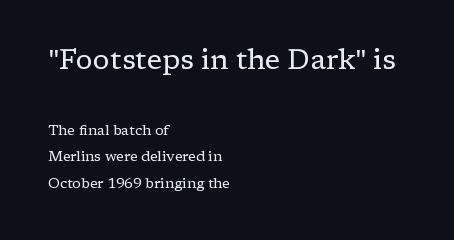
The image shows 28 px regular-weight serif type, upright; set left-aligned, loose line spacing (1.9x), normal letter spacing, not underlined; the first (top) block is 2.0x larger; low stroke contrast and a medium x-height.
